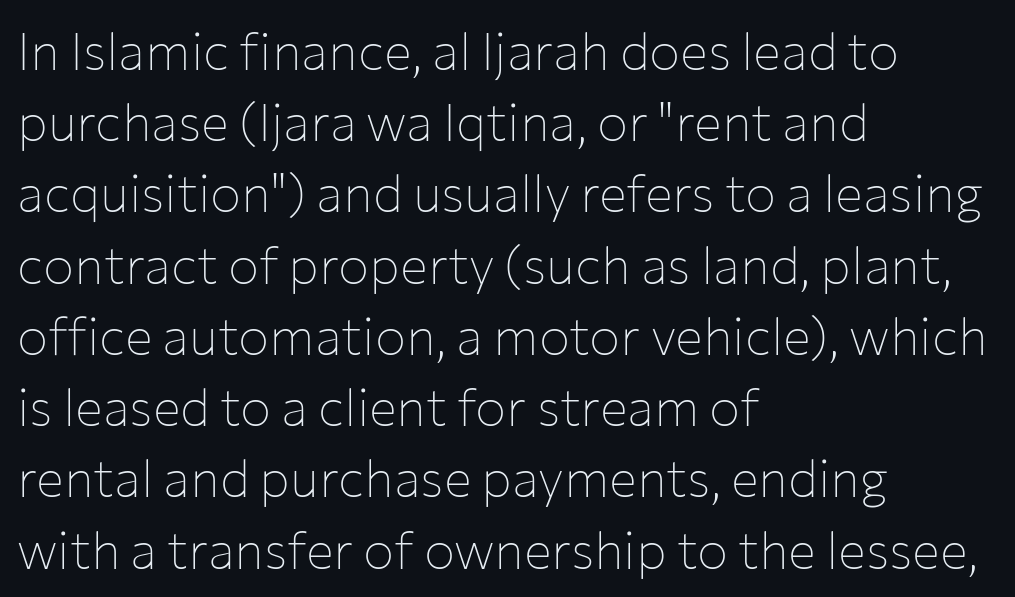
{"serif": "no", "italic": "no", "bold": "no", "weight": "thin", "width": "normal", "stroke_contrast": "low", "x_height": "medium", "monospaced": "no", "underline": "no", "align": "left", "line_spacing": "normal", "line_spacing_ratio": 1.37, "letter_spacing": "normal", "letter_spacing_em": 0.0, "glyph_px": 52}
